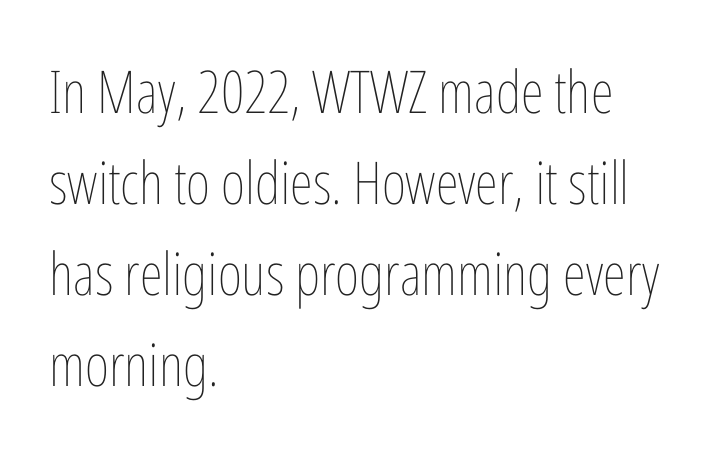
The image shows 59 px thin, condensed type, upright; set left-aligned, normal line spacing (1.54x), normal letter spacing, not underlined; low stroke contrast and a medium x-height.
